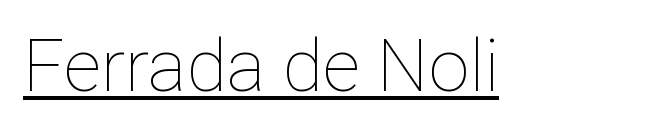
The image shows 73 px thin type, upright; set normal letter spacing, underlined; low stroke contrast and a medium x-height.
